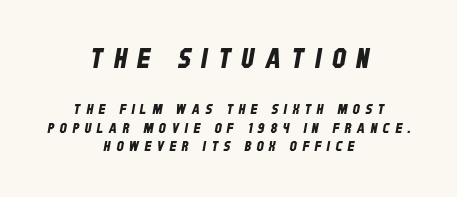
The image shows 27 px text type; set centered, normal line spacing (1.34x), unusually wide letter spacing (+0.4 em), not underlined; the first (top) block is 1.93x larger.
